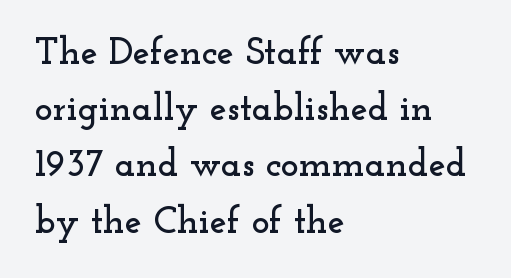
Q: Is the text italic (slanted)? A: No, it is upright.
Q: Is the typeface a serif or a sans-serif typeface? A: Serif.
Q: Is the text underlined? A: No.
Q: How is the paragraph aligned? A: Left-aligned.
Q: Is the spacing between letters normal or unusually wide? A: Normal.
Q: Is the spacing between lines tight, normal or loose? A: Normal.
Q: Width (condensed, normal, or wide)? A: Wide.
Q: Stroke contrast? A: Low.
Q: x-height? A: Small.
Q: Monospaced? A: No.
